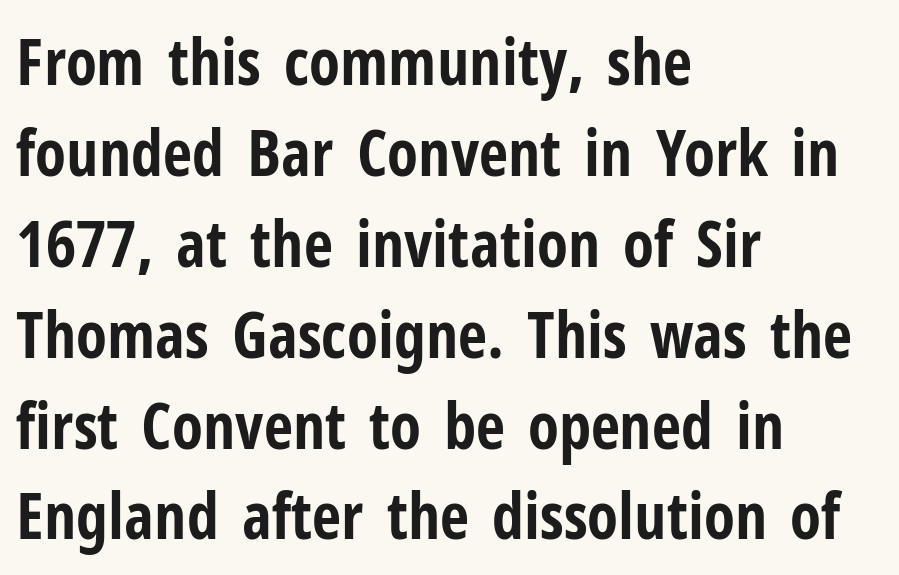
Q: Is the text bold? A: Yes.
Q: Is the text italic (slanted)? A: No, it is upright.
Q: Is the typeface a serif or a sans-serif typeface? A: Sans-serif.
Q: Is the text underlined? A: No.
Q: How is the paragraph aligned? A: Left-aligned.
Q: Is the spacing between letters normal or unusually wide? A: Normal.
Q: Is the spacing between lines tight, normal or loose? A: Normal.
Q: Width (condensed, normal, or wide)? A: Condensed.
Q: Stroke contrast? A: Low.
Q: x-height? A: Medium.
Q: Monospaced? A: No.
